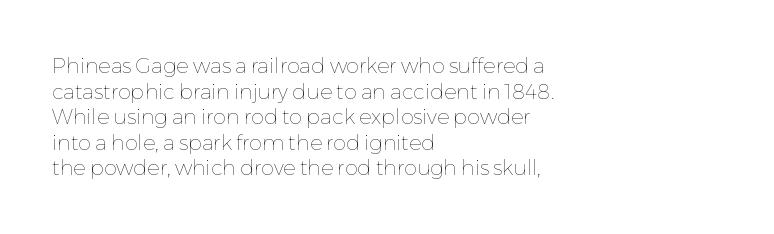
{"italic": "no", "bold": "no", "underline": "no", "align": "left", "line_spacing_ratio": 1.22, "letter_spacing": "normal", "letter_spacing_em": 0.0, "glyph_px": 21}
